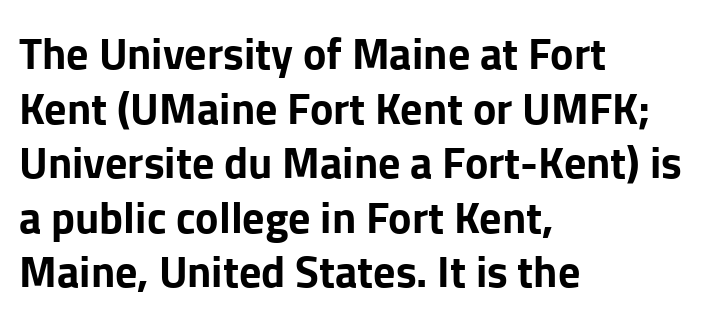
These lines are rendered in a variable-pitch font. Descenders hang freely into open space. Spacing between characters is what you'd get straight out of the box. The glyphs in this specimen are sans serif. Weight: bold. Every character sits straight up, as roman type does.
